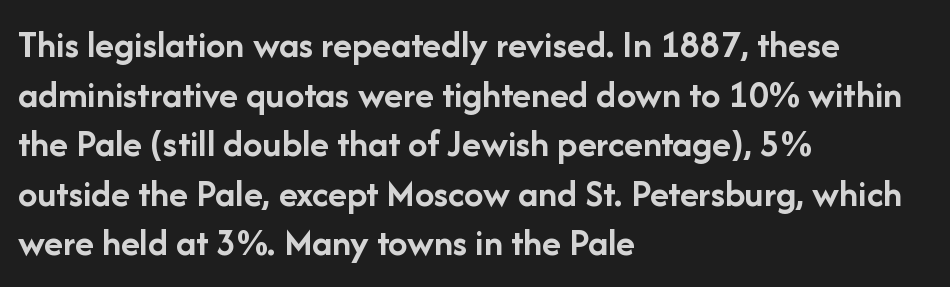
The image shows 39 px semibold sans-serif type, upright; set left-aligned, normal line spacing (1.27x), normal letter spacing, not underlined; low stroke contrast and a medium x-height.
